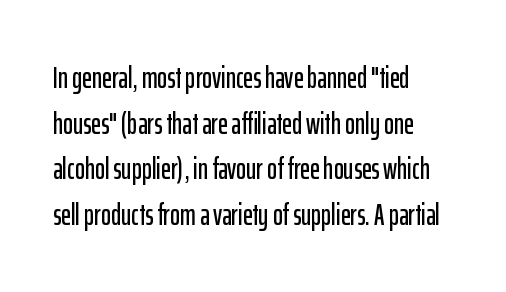
The image shows 30 px condensed sans-serif type, upright; set left-aligned, normal line spacing (1.52x), normal letter spacing, not underlined; low stroke contrast and a medium x-height.
